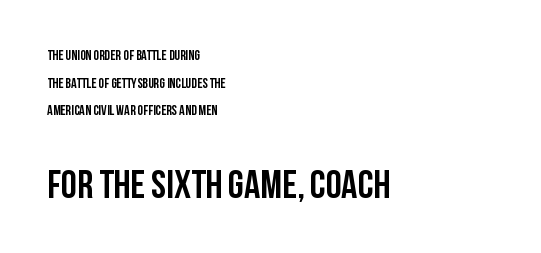
Q: Is the text italic (slanted)? A: No, it is upright.
Q: Is the typeface a serif or a sans-serif typeface? A: Sans-serif.
Q: Is the text underlined? A: No.
Q: How is the paragraph aligned? A: Left-aligned.
Q: Is the spacing between letters normal or unusually wide? A: Normal.
Q: Is the spacing between lines tight, normal or loose? A: Loose.
Q: Which block of text is set in a larger size, the first (top) or the second (bottom)? A: The second (bottom) one.
Q: Width (condensed, normal, or wide)? A: Condensed.
Q: Stroke contrast? A: Low.
Q: x-height? A: Large.
Q: Monospaced? A: No.
